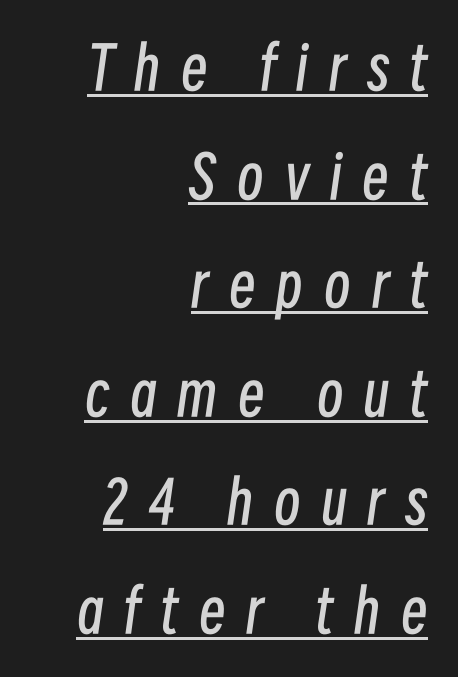
The image shows 59 px regular-weight, condensed type, italic (leaning right); set right-aligned, line spacing 1.84x, unusually wide letter spacing (+0.35 em), underlined; low stroke contrast and a medium x-height.
